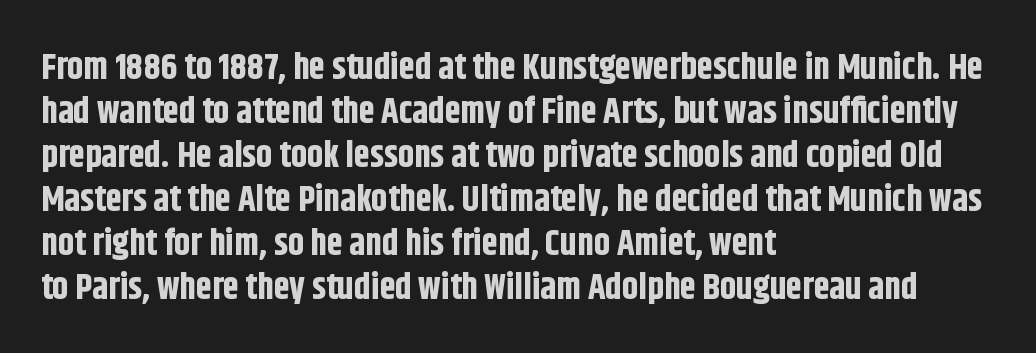
{"serif": "no", "italic": "no", "bold": "yes", "weight": "bold", "width": "condensed", "stroke_contrast": "low", "x_height": "large", "monospaced": "no", "underline": "no", "align": "left", "line_spacing_ratio": 1.22, "letter_spacing": "normal", "letter_spacing_em": 0.0, "glyph_px": 36}
